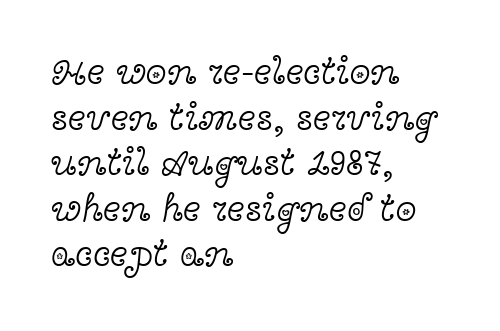
Q: Is the text bold? A: No.
Q: Is the text italic (slanted)? A: Yes.
Q: Is the typeface a serif or a sans-serif typeface? A: Serif.
Q: Is the text underlined? A: No.
Q: How is the paragraph aligned? A: Left-aligned.
Q: Is the spacing between letters normal or unusually wide? A: Normal.
Q: Width (condensed, normal, or wide)? A: Wide.
Q: x-height? A: Medium.
Q: Monospaced? A: No.
